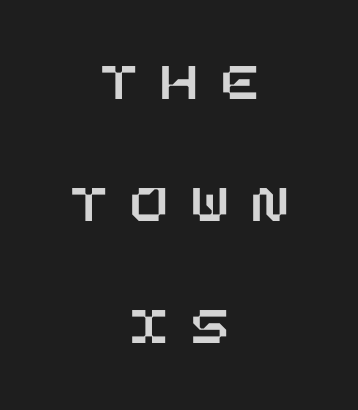
Q: Is the text italic (slanted)? A: No, it is upright.
Q: Is the text underlined? A: No.
Q: How is the paragraph aligned? A: Centered.
Q: Is the spacing between letters normal or unusually wide? A: Unusually wide.
Q: Is the spacing between lines tight, normal or loose? A: Loose.
Q: Width (condensed, normal, or wide)? A: Normal.
Q: Stroke contrast? A: Low.
Q: x-height? A: Large.
